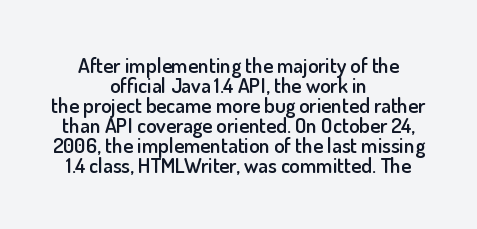
Each line is balanced around a shared central axis. Whoever set this chose condensed vertical rhythm over breathing room. The glyphs have the mass of a demibold cut, below bold. The type sits square on the baseline with zero lean. Honestly, there is no underline to notice here at all.
